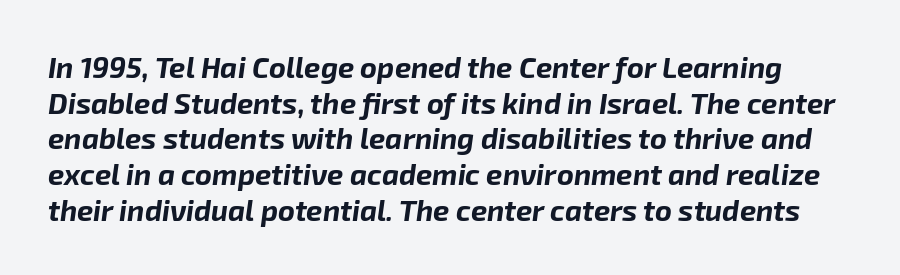
Q: Is the text bold? A: Yes.
Q: Is the text italic (slanted)? A: Yes, it leans right by about 8 degrees.
Q: Is the text underlined? A: No.
Q: Is the spacing between letters normal or unusually wide? A: Normal.
Q: Width (condensed, normal, or wide)? A: Normal.
Q: Stroke contrast? A: Low.
Q: x-height? A: Medium.
Q: Monospaced? A: No.
